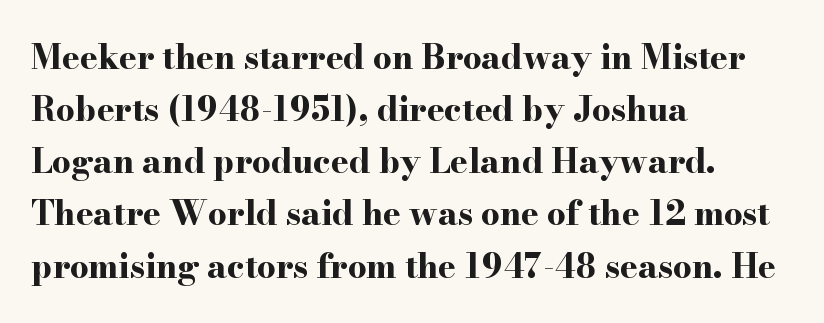
The image shows 33 px bold, wide serif type, upright; set left-aligned, normal line spacing (1.58x), normal letter spacing, not underlined; high stroke contrast and a small x-height.
